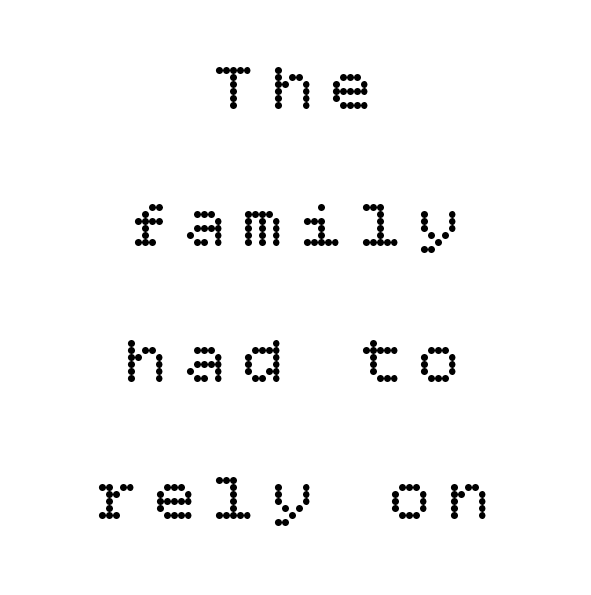
Q: Is the text bold? A: No.
Q: Is the text italic (slanted)? A: No, it is upright.
Q: Is the text underlined? A: No.
Q: How is the paragraph aligned? A: Centered.
Q: Is the spacing between letters normal or unusually wide? A: Unusually wide.
Q: Is the spacing between lines tight, normal or loose? A: Loose.
Q: Width (condensed, normal, or wide)? A: Normal.
Q: Stroke contrast? A: Low.
Q: x-height? A: Large.
